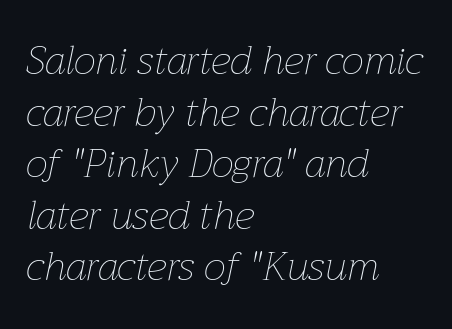
{"italic": "yes", "lean": "right", "slant_degrees": 12, "bold": "no", "weight": "thin", "width": "normal", "stroke_contrast": "low", "x_height": "medium", "monospaced": "no", "underline": "no", "align": "left", "line_spacing": "normal", "line_spacing_ratio": 1.29, "letter_spacing": "normal", "letter_spacing_em": 0.0, "glyph_px": 40}
